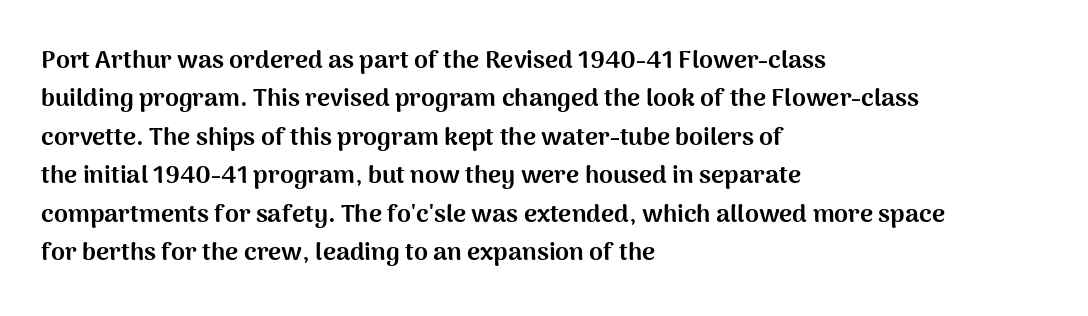
The image shows 25 px bold type, upright; set left-aligned, normal line spacing (1.54x), normal letter spacing, not underlined.
